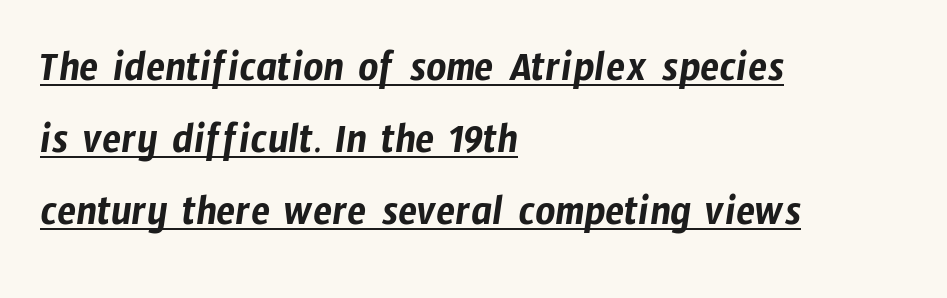
The image shows 44 px condensed sans-serif type; set left-aligned, normal line spacing (1.64x), normal letter spacing, underlined; low stroke contrast and a medium x-height.
